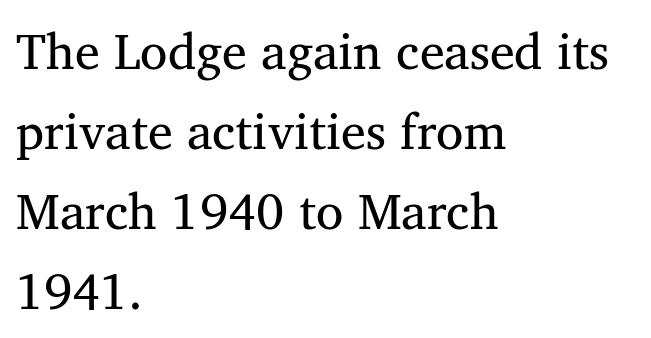
Each row of text sits above clean, open space. You can tell from the footed stems that serif type was used. The lines in this sample share a left origin and differ only in where they stop. The typesetting does not lean heavy: it is not bold. A typesetter would call this proportional, since set widths differ per character. Regular leading.
